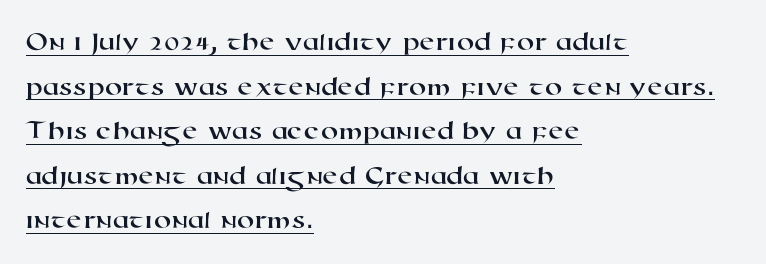
This rendering uses left alignment, leaving the right contour irregular. The rendering uses the underline text-decoration. Horizontal bands of white between lines are of average thickness. Each letter's strokes conclude bluntly, with no projecting serifs.
